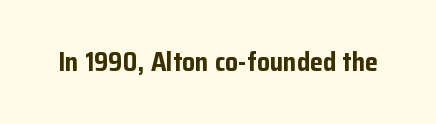
The image shows 26 px bold type, upright; set normal letter spacing, not underlined.
